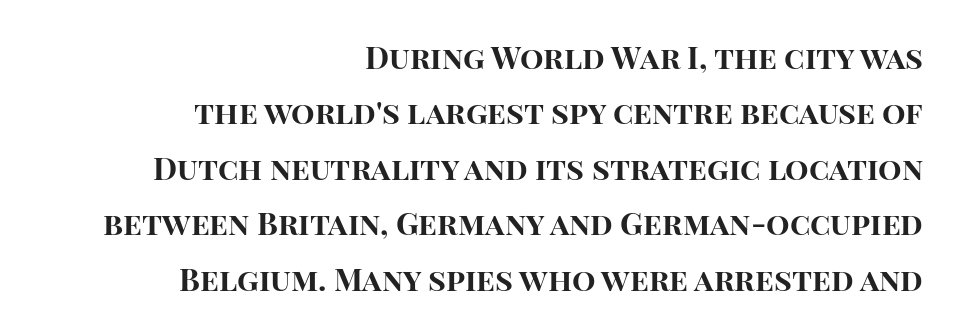
Is the type bold? Yes — the strokes are clearly thick and heavy. No word sits above an underline. The passage is arranged like a letterhead date or caption credit — flush right. No italicization has been applied; the sample stays upright. The rendering uses natural spacing where letterforms have individual widths. Caption: standard tracking, unaltered.
